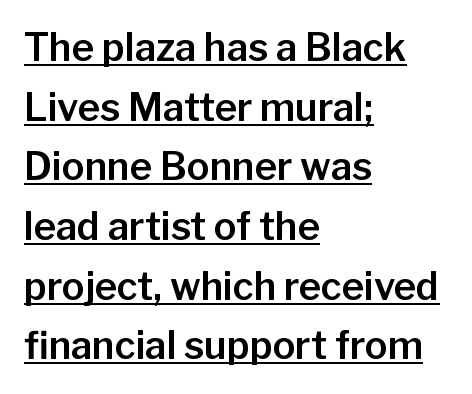
{"serif": "no", "italic": "no", "width": "normal", "stroke_contrast": "low", "x_height": "medium", "monospaced": "no", "underline": "yes", "align": "left", "line_spacing": "normal", "line_spacing_ratio": 1.57, "letter_spacing": "normal", "letter_spacing_em": 0.0, "glyph_px": 38}
